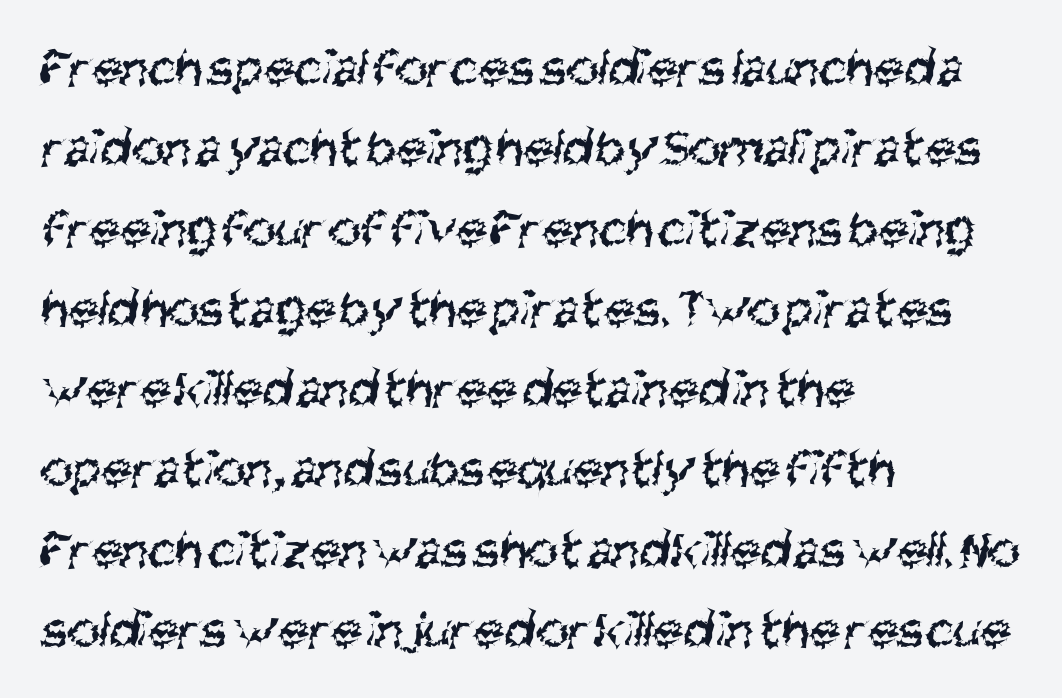
Q: Is the text bold? A: No.
Q: Is the typeface a serif or a sans-serif typeface? A: Sans-serif.
Q: Is the text underlined? A: No.
Q: How is the paragraph aligned? A: Left-aligned.
Q: Is the spacing between letters normal or unusually wide? A: Normal.
Q: Is the spacing between lines tight, normal or loose? A: Normal.
Q: Width (condensed, normal, or wide)? A: Condensed.
Q: Stroke contrast? A: Medium.
Q: x-height? A: Large.
Q: Monospaced? A: No.
